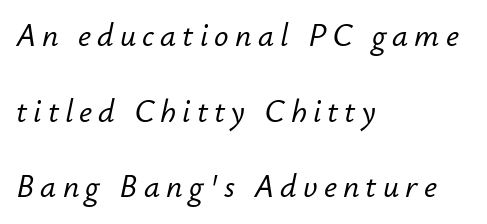
Plain, unruled lines of type. Short and long lines alike share a common starting point at left. The text carries the slant typical of an italic or oblique font. The letters advance in unequal steps, a hallmark of proportional type. Quick note: interline space is abundant.
